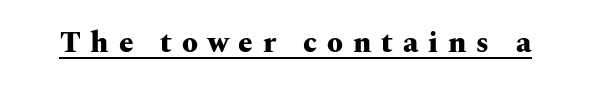
Q: Is the text bold? A: Yes.
Q: Is the text italic (slanted)? A: No, it is upright.
Q: Is the typeface a serif or a sans-serif typeface? A: Serif.
Q: Is the text underlined? A: Yes.
Q: Is the spacing between letters normal or unusually wide? A: Unusually wide.
Q: Width (condensed, normal, or wide)? A: Wide.
Q: Stroke contrast? A: Medium.
Q: x-height? A: Medium.
Q: Monospaced? A: No.
